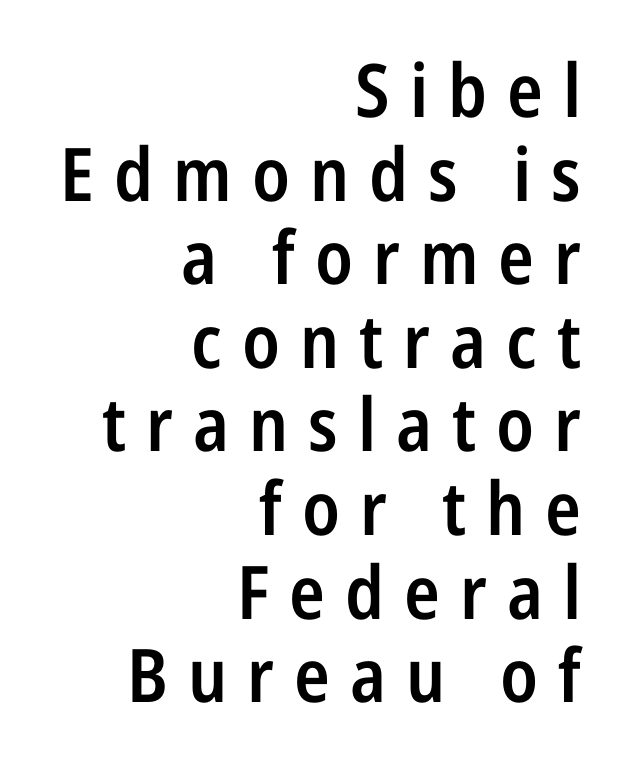
The image shows 74 px semibold, condensed sans-serif type, upright; set right-aligned, tight line spacing (1.13x), unusually wide letter spacing (+0.27 em), not underlined; low stroke contrast and a medium x-height.
